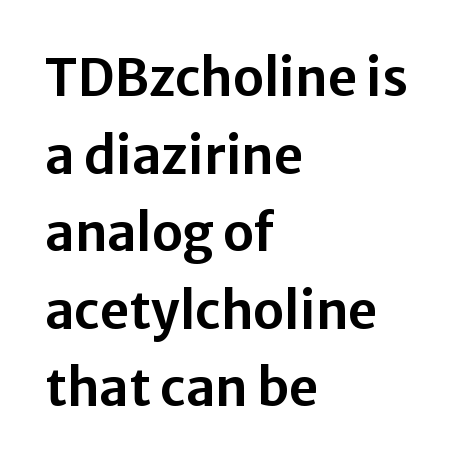
Standard letterfit; no display-style spreading of the glyphs. This sample is left-justified, so line endings fall wherever the words run out. Underline: absent. Is this a fixed-width face? No — the glyphs have proportional, varying widths.
